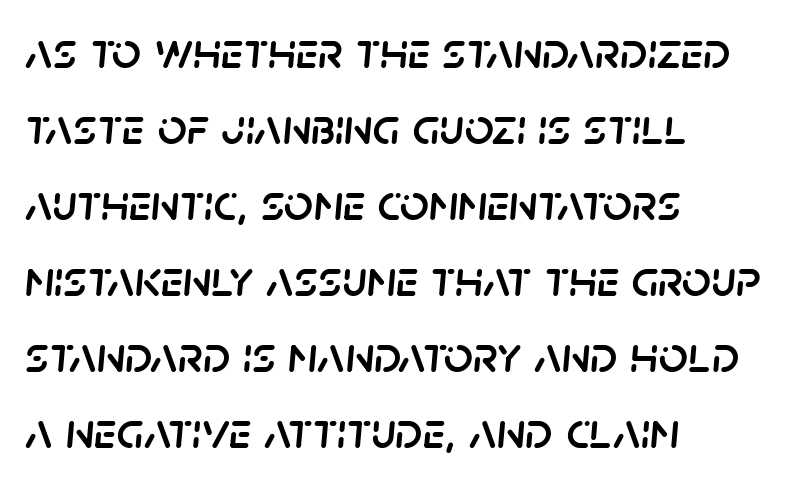
Each letter keeps its own natural width here, so spacing adapts to shape. Is the type slanted? Yes — the strokes lean at a clear angle. Lines of text with bare space underneath. Short and long lines alike share a common starting point at left. Characters follow at the spacing the type designer built in.
